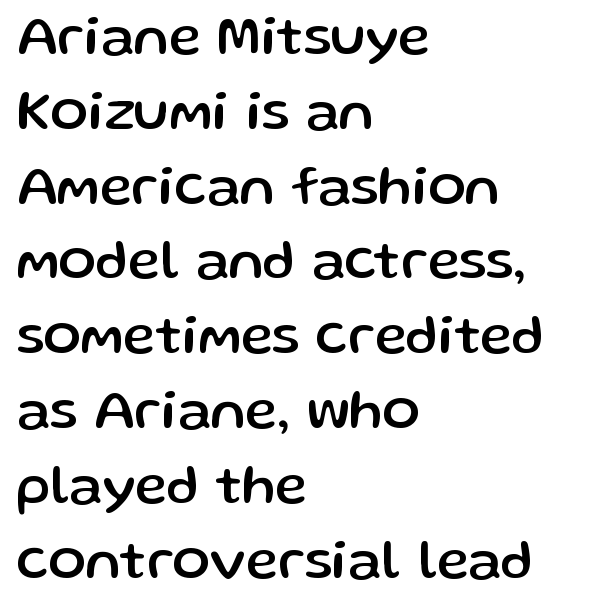
This block has exactly the height ordinary leading produces. Note: no serifs on the glyphs. All the whitespace from short lines collects on the right. Compared with typical body copy, the letter spacing here is the same. Is there any slant? The stems are plumb. Is this a fixed-width face? No — the glyphs have proportional, varying widths.
